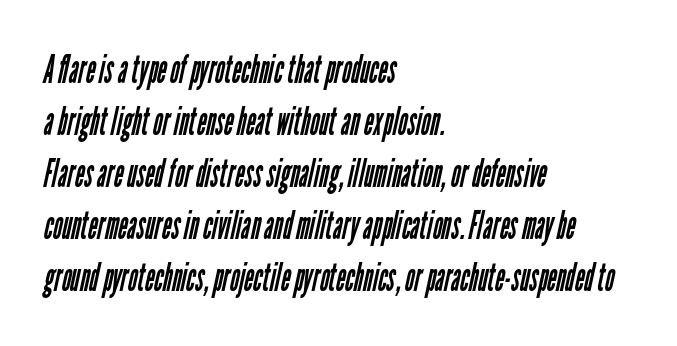
The type family on display is of the sans-serif kind. Summary of weight: not heavy and not bold. No word sits above an underline. The line-height multiplier appears to be the usual default. Caption: multi-line text, flush left, ragged right. There is no visible air inserted between adjacent glyphs.
